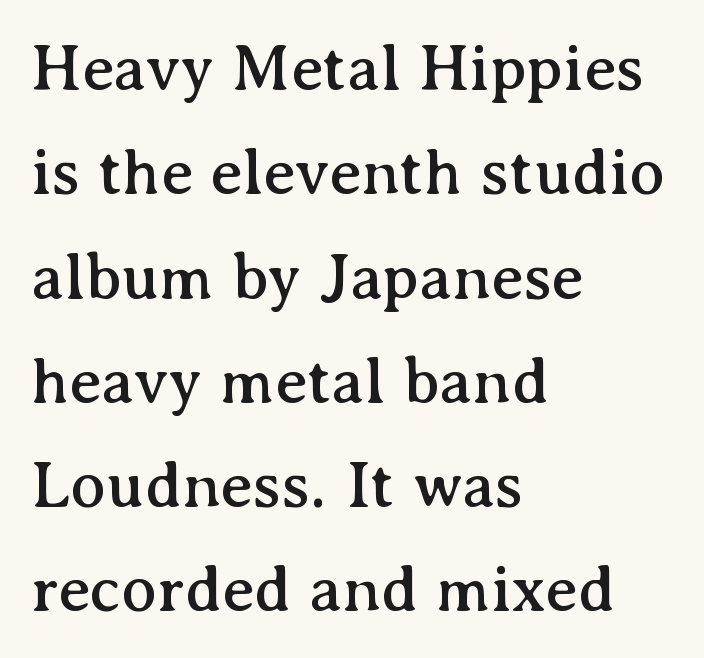
Unlike italic type, these characters show no tilt at all. Each letter's strokes conclude with small projecting serifs. Is the block centered? No — it sits flush against the left margin. The baseline area is clear. Rows of type keep a routine distance in the vertical direction.
